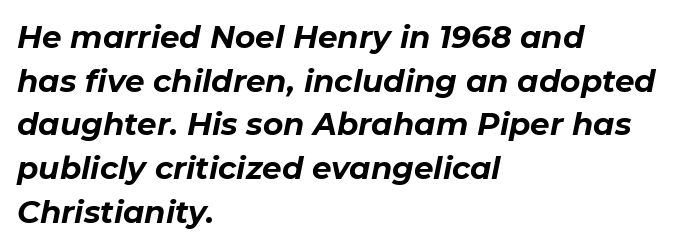
If you measured baseline to baseline, you'd find a middling distance. These lines were composed using italics. Words appear dense and cohesive because spacing is normal. Beneath every word, the page is bare. The passage shown is typed in a proportional face where columns would drift.
